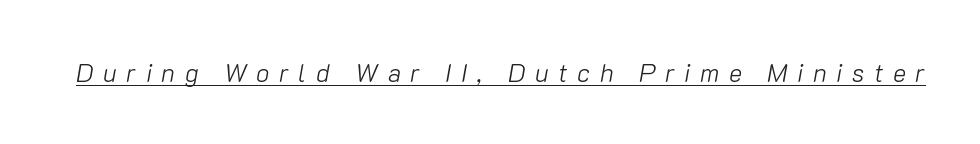
The string is rendered with underlining switched on. The face used here has a pronounced slope to its letters. Is the stroke heavy? The answer is a plain regular-or-lighter. The horizontal fit of the characters is loose and conspicuously gappy.
